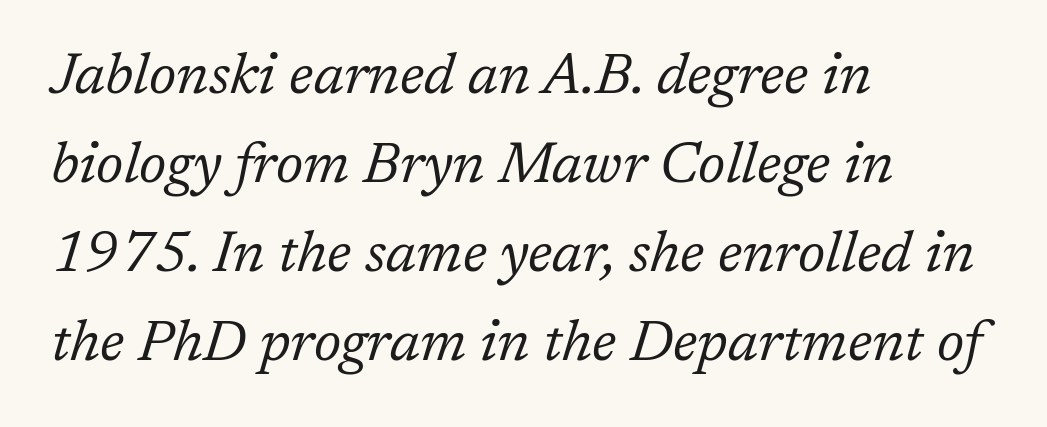
The image shows 57 px regular-weight serif type, italic (leaning right); set left-aligned, normal line spacing (1.56x), normal letter spacing, not underlined; low stroke contrast and a medium x-height.
